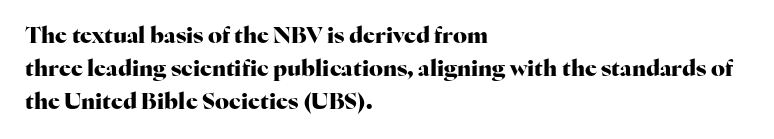
{"italic": "no", "bold": "yes", "underline": "no", "align": "left", "line_spacing": "normal", "line_spacing_ratio": 1.49, "letter_spacing": "normal", "letter_spacing_em": 0.0, "glyph_px": 22}
